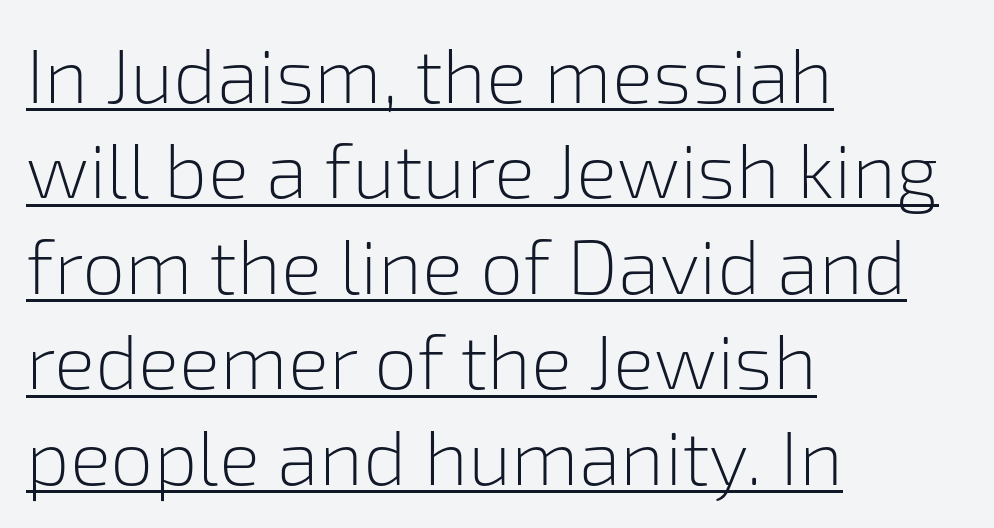
Q: Is the text bold? A: No.
Q: Is the text italic (slanted)? A: No, it is upright.
Q: Is the typeface a serif or a sans-serif typeface? A: Sans-serif.
Q: Is the text underlined? A: Yes.
Q: How is the paragraph aligned? A: Left-aligned.
Q: Is the spacing between letters normal or unusually wide? A: Normal.
Q: Width (condensed, normal, or wide)? A: Normal.
Q: Stroke contrast? A: Low.
Q: x-height? A: Medium.
Q: Monospaced? A: No.
